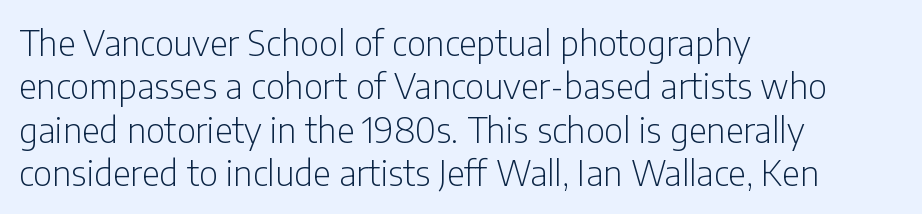
{"serif": "no", "italic": "no", "bold": "no", "weight": "light", "width": "condensed", "stroke_contrast": "low", "x_height": "medium", "monospaced": "no", "underline": "no", "align": "left", "line_spacing_ratio": 1.24, "letter_spacing": "normal", "letter_spacing_em": 0.0, "glyph_px": 35}
